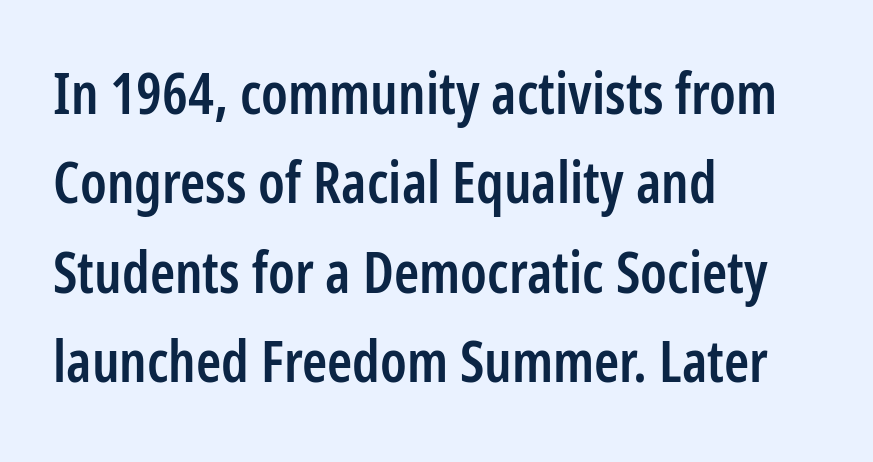
You could call the tracking neutral — neither tight nor loose. Is this a fixed-width face? No — the glyphs have proportional, varying widths. A typesetter would label this face a sans. The sample has been set in demibold, a notch under bold.
